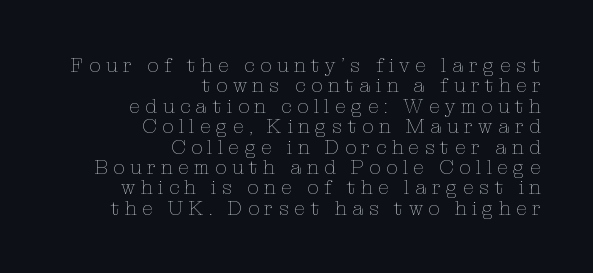
The image shows 20 px text type, upright; set right-aligned, tight line spacing (1.02x), unusually wide letter spacing (+0.27 em), not underlined.
